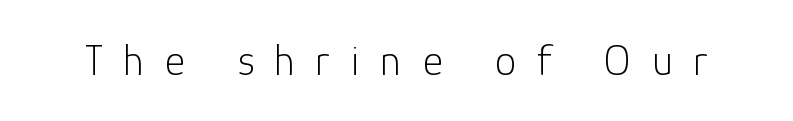
Each stroke keeps to a modest, everyday thickness or less. Rule under the text: the space is simply empty. Inter-character spacing is expanded well beyond the font's built-in metrics. Nothing sits at the stroke ends, so this counts as sans-serif. This is roman type, the default non-slanted kind.
